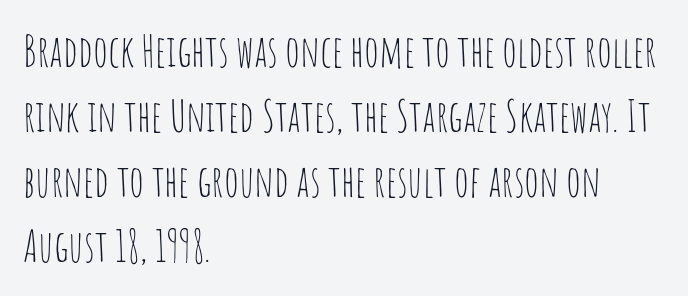
The image shows 43 px thin, condensed sans-serif type, upright; set left-aligned, normal line spacing (1.51x), normal letter spacing, not underlined; low stroke contrast and a large x-height.
